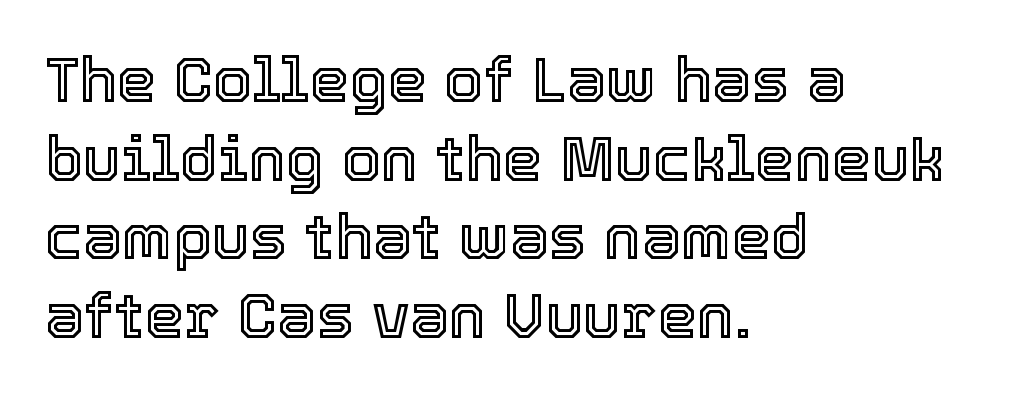
{"italic": "no", "width": "normal", "x_height": "medium", "monospaced": "no", "underline": "no", "align": "left", "line_spacing": "normal", "line_spacing_ratio": 1.25, "letter_spacing": "normal", "letter_spacing_em": 0.0, "glyph_px": 63}
